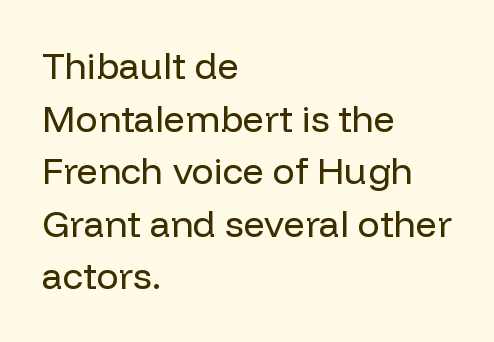
{"serif": "no", "italic": "no", "bold": "no", "weight": "regular", "width": "normal", "stroke_contrast": "low", "x_height": "medium", "monospaced": "no", "underline": "no", "align": "left", "line_spacing": "normal", "line_spacing_ratio": 1.42, "letter_spacing": "normal", "letter_spacing_em": 0.0, "glyph_px": 37}
